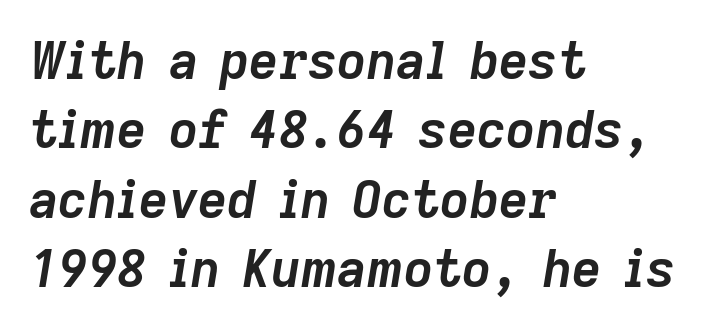
{"italic": "yes", "lean": "right", "slant_degrees": 9, "bold": "yes", "weight": "semibold", "width": "normal", "stroke_contrast": "low", "x_height": "medium", "monospaced": "no", "underline": "no", "align": "left", "line_spacing": "normal", "line_spacing_ratio": 1.36, "letter_spacing": "normal", "letter_spacing_em": 0.0, "glyph_px": 51}
